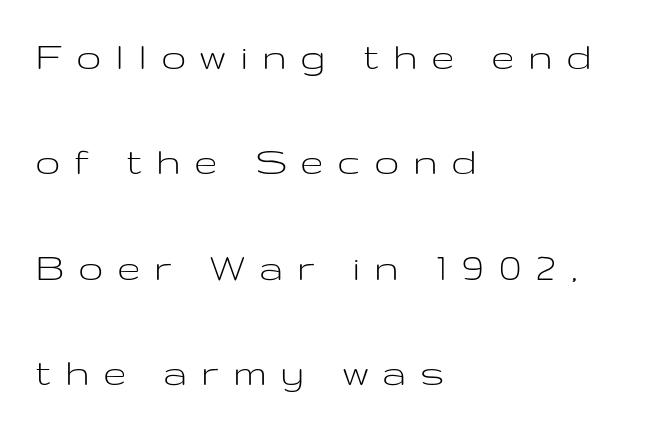
Q: Is the text bold? A: No.
Q: Is the text italic (slanted)? A: No, it is upright.
Q: Is the typeface a serif or a sans-serif typeface? A: Sans-serif.
Q: Is the text underlined? A: No.
Q: How is the paragraph aligned? A: Left-aligned.
Q: Is the spacing between letters normal or unusually wide? A: Unusually wide.
Q: Is the spacing between lines tight, normal or loose? A: Loose.
Q: Width (condensed, normal, or wide)? A: Wide.
Q: Stroke contrast? A: Low.
Q: x-height? A: Medium.
Q: Monospaced? A: No.
